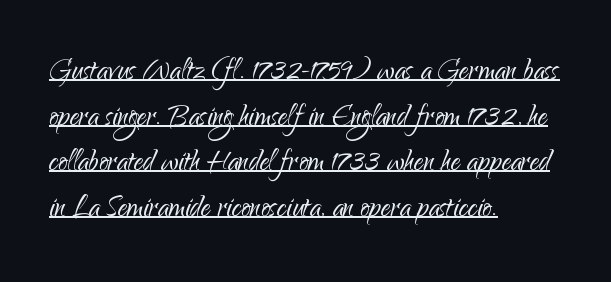
The image shows 37 px light sans-serif type; set left-aligned, line spacing 1.23x, normal letter spacing, underlined; low stroke contrast and a small x-height.
